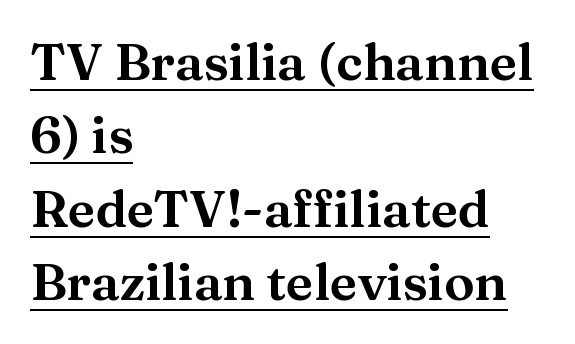
{"serif": "yes", "italic": "no", "width": "wide", "stroke_contrast": "medium", "x_height": "medium", "monospaced": "no", "underline": "yes", "align": "left", "line_spacing": "normal", "line_spacing_ratio": 1.44, "letter_spacing": "normal", "letter_spacing_em": 0.0, "glyph_px": 51}
